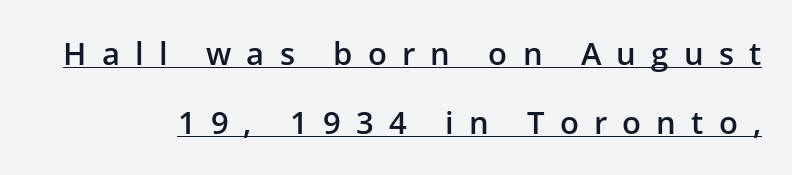
The image shows 31 px semibold sans-serif type, upright; set loose line spacing (2.21x), unusually wide letter spacing (+0.49 em), underlined; low stroke contrast and a medium x-height.
